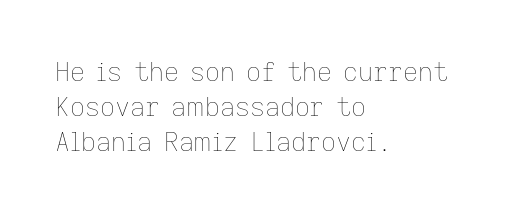
Q: Is the text bold? A: No.
Q: Is the text italic (slanted)? A: No, it is upright.
Q: Is the text underlined? A: No.
Q: How is the paragraph aligned? A: Left-aligned.
Q: Is the spacing between letters normal or unusually wide? A: Normal.
Q: Is the spacing between lines tight, normal or loose? A: Normal.
